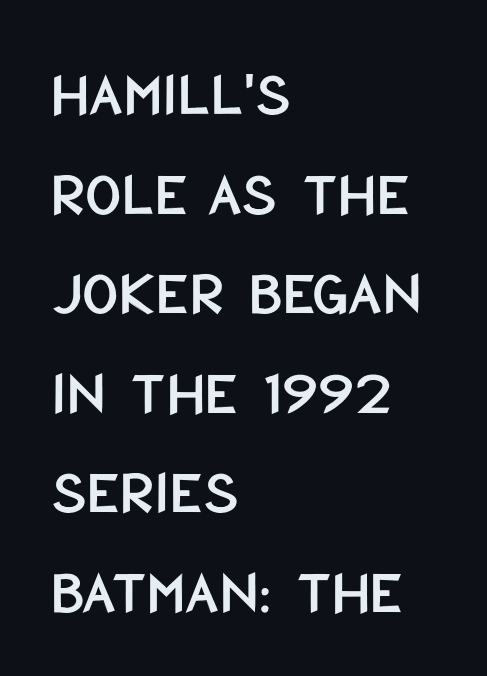
The image shows 63 px condensed sans-serif type, upright; set left-aligned, normal line spacing (1.58x), normal letter spacing, not underlined; low stroke contrast and a large x-height.
